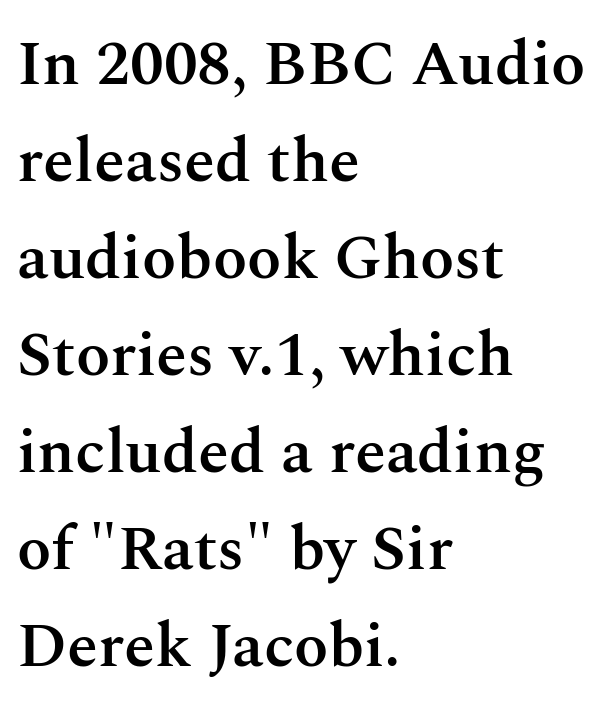
If you drew a ruler down the left edge, every line would touch it. Does the weight exceed regular? Yes, but only to semibold. Every stem runs plumb, perpendicular to the baseline. The rendering keeps characters at their native spacing. The passage shown is not underscored anywhere.
